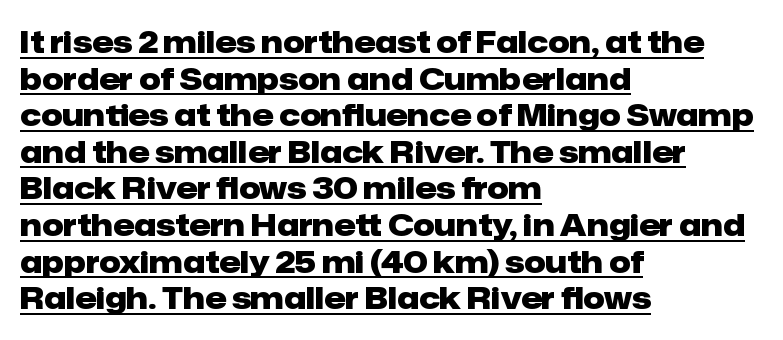
{"serif": "no", "italic": "no", "bold": "yes", "weight": "heavy", "width": "normal", "stroke_contrast": "low", "x_height": "medium", "monospaced": "no", "underline": "yes", "align": "left", "line_spacing_ratio": 1.22, "letter_spacing": "normal", "letter_spacing_em": 0.0, "glyph_px": 30}
